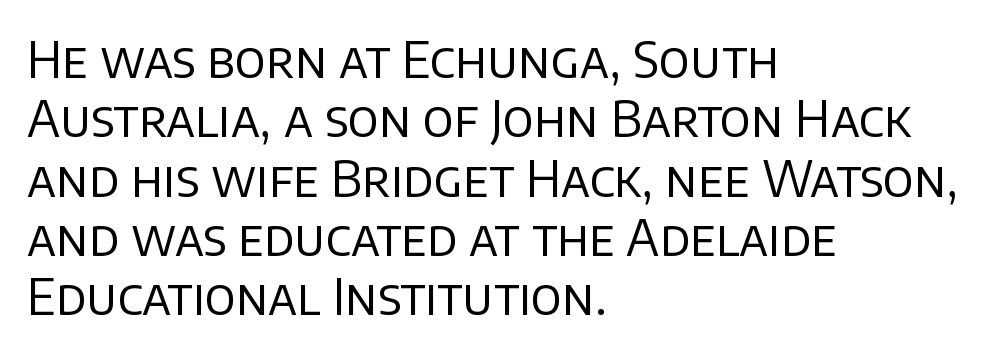
{"serif": "no", "italic": "no", "bold": "no", "weight": "regular", "width": "normal", "stroke_contrast": "low", "x_height": "large", "monospaced": "no", "underline": "no", "align": "left", "line_spacing_ratio": 1.21, "letter_spacing": "normal", "letter_spacing_em": 0.0, "glyph_px": 49}
